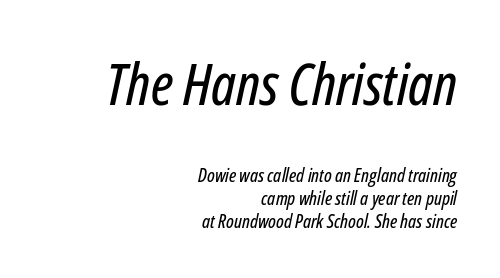
Q: Is the text italic (slanted)? A: Yes, it leans right by about 12 degrees.
Q: Is the text underlined? A: No.
Q: How is the paragraph aligned? A: Right-aligned.
Q: Is the spacing between letters normal or unusually wide? A: Normal.
Q: Which block of text is set in a larger size, the first (top) or the second (bottom)? A: The first (top) one.
Q: Width (condensed, normal, or wide)? A: Condensed.
Q: Stroke contrast? A: Low.
Q: x-height? A: Medium.
Q: Monospaced? A: No.
